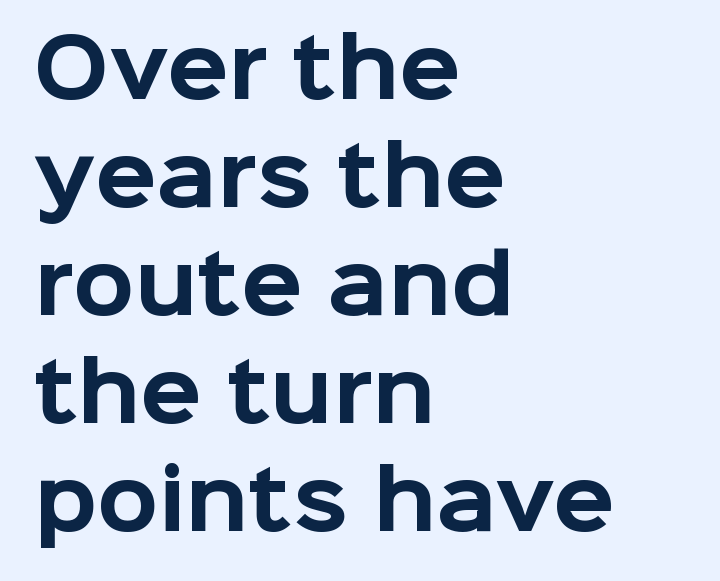
{"serif": "no", "italic": "no", "bold": "yes", "weight": "bold", "width": "normal", "stroke_contrast": "low", "x_height": "medium", "monospaced": "no", "underline": "no", "align": "left", "line_spacing": "normal", "line_spacing_ratio": 1.35, "letter_spacing": "normal", "letter_spacing_em": 0.0, "glyph_px": 80}
